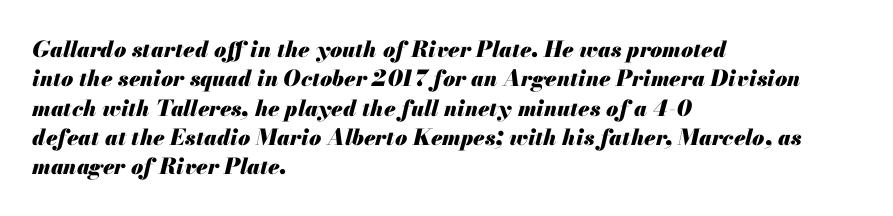
{"italic": "yes", "lean": "right", "slant_degrees": 13, "bold": "yes", "underline": "no", "align": "left", "line_spacing": "normal", "line_spacing_ratio": 1.33, "letter_spacing": "normal", "letter_spacing_em": 0.0, "glyph_px": 22}
